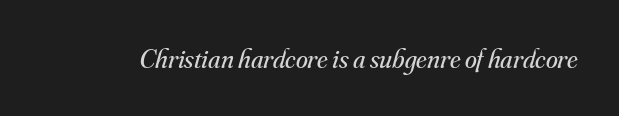
The image shows 27 px text type, italic (leaning right); set normal letter spacing, not underlined.
